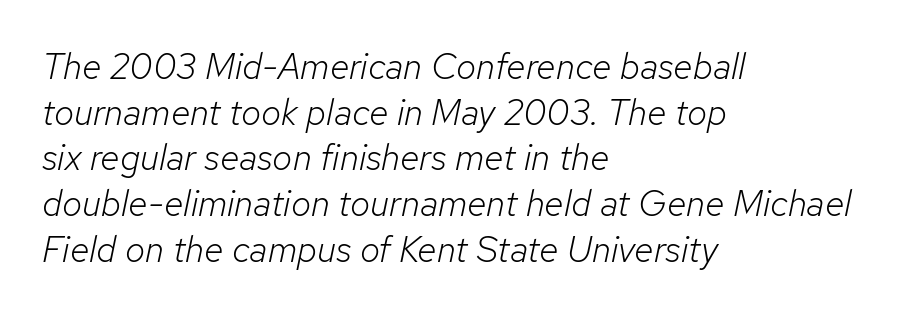
The image shows 36 px light type, italic (leaning right); set left-aligned, normal line spacing (1.27x), normal letter spacing, not underlined; low stroke contrast and a medium x-height.
